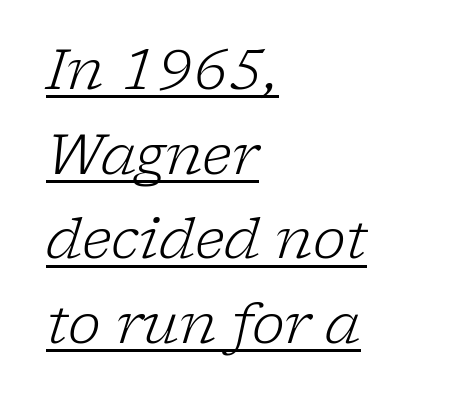
Q: Is the text bold? A: No.
Q: Is the text italic (slanted)? A: Yes, it leans right by about 17 degrees.
Q: Is the typeface a serif or a sans-serif typeface? A: Serif.
Q: Is the text underlined? A: Yes.
Q: How is the paragraph aligned? A: Left-aligned.
Q: Is the spacing between letters normal or unusually wide? A: Normal.
Q: Is the spacing between lines tight, normal or loose? A: Normal.
Q: Width (condensed, normal, or wide)? A: Normal.
Q: Stroke contrast? A: Low.
Q: x-height? A: Medium.
Q: Monospaced? A: No.
